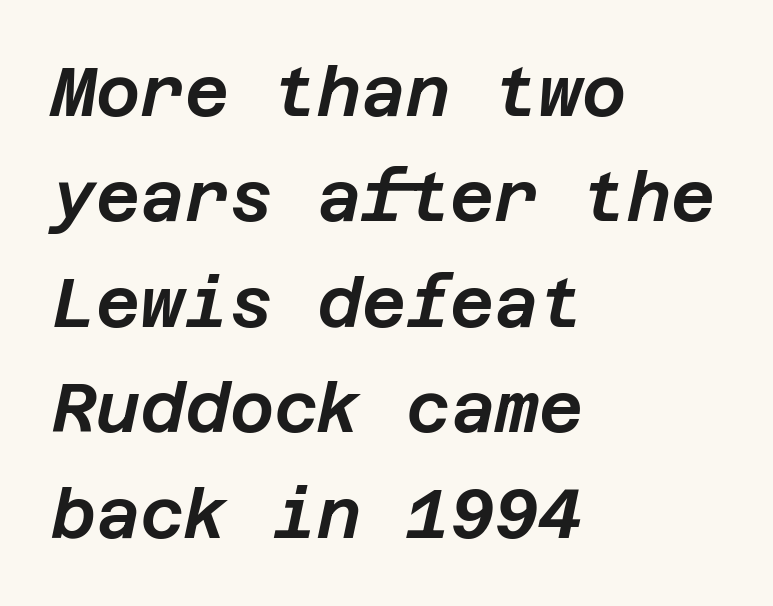
Summary of vertical rhythm: regular, with standard interline spacing. Characters are canted at an angle relative to the baseline's perpendicular. There is no visible air inserted between adjacent glyphs. Glance below the letters and you will spot only blank space. The rendering anchors every line to the left-hand side.
